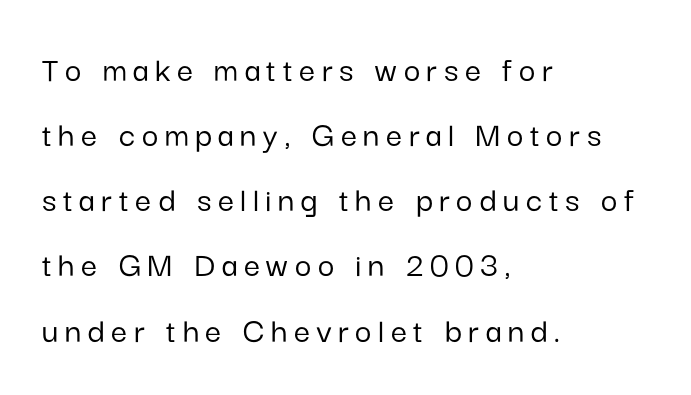
The image shows 36 px sans-serif type, upright; set left-aligned, line spacing 1.81x, not underlined; low stroke contrast and a medium x-height.
